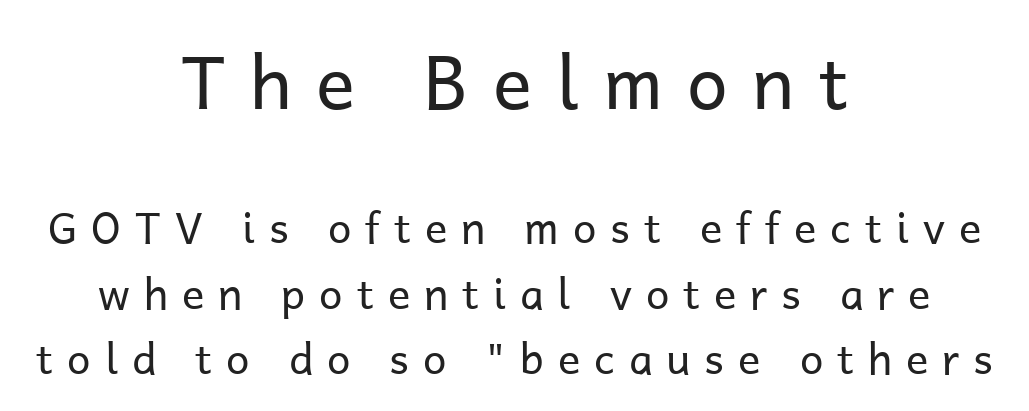
The image shows 73 px regular-weight sans-serif type, upright; set centered, normal line spacing (1.56x), unusually wide letter spacing (+0.33 em), not underlined; the first (top) block is 1.74x larger; low stroke contrast and a medium x-height.
